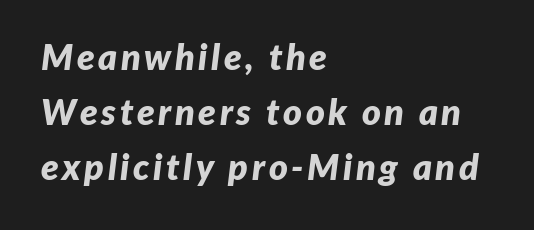
Q: Is the text bold? A: Yes.
Q: Is the text italic (slanted)? A: Yes, it leans right by about 7 degrees.
Q: Is the text underlined? A: No.
Q: How is the paragraph aligned? A: Left-aligned.
Q: Is the spacing between lines tight, normal or loose? A: Normal.
Q: Width (condensed, normal, or wide)? A: Normal.
Q: Stroke contrast? A: Low.
Q: x-height? A: Medium.
Q: Monospaced? A: No.
